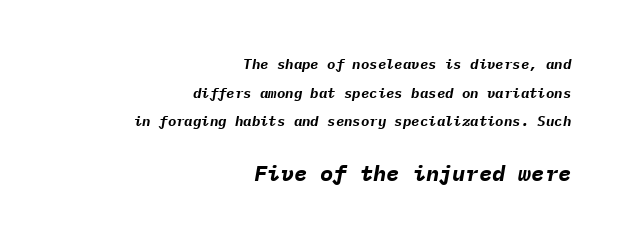
Q: Is the text bold? A: Yes.
Q: Is the text italic (slanted)? A: Yes, it leans right by about 9 degrees.
Q: Is the text underlined? A: No.
Q: How is the paragraph aligned? A: Right-aligned.
Q: Is the spacing between letters normal or unusually wide? A: Normal.
Q: Is the spacing between lines tight, normal or loose? A: Loose.
Q: Which block of text is set in a larger size, the first (top) or the second (bottom)? A: The second (bottom) one.
